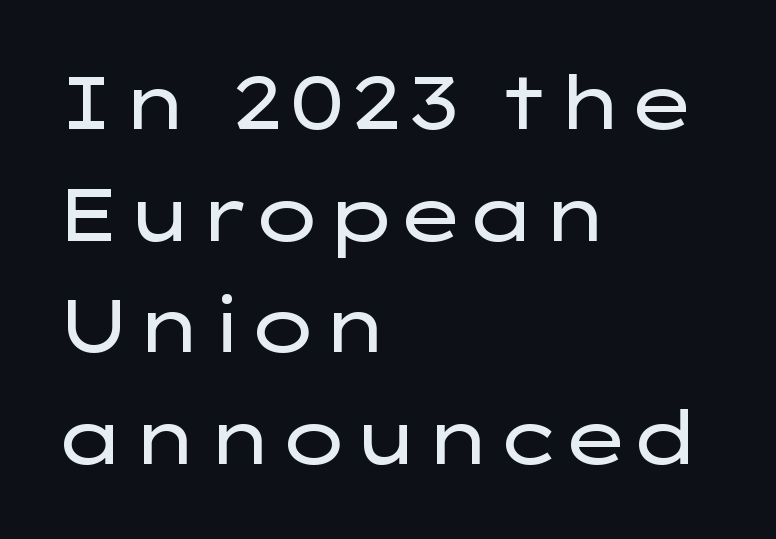
The image shows 74 px regular-weight, wide sans-serif type, upright; set left-aligned, normal line spacing (1.51x), normal letter spacing, not underlined; low stroke contrast and a medium x-height.
